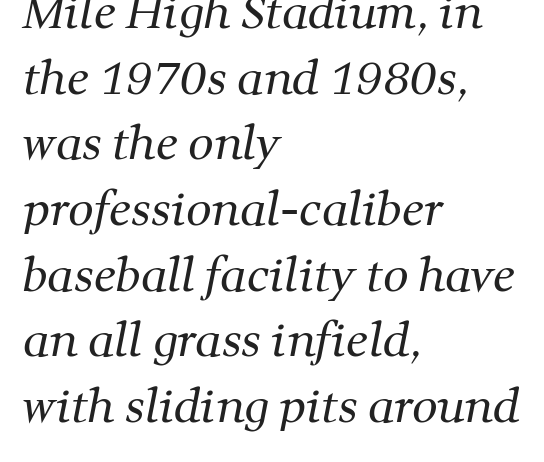
Q: Is the text bold? A: No.
Q: Is the typeface a serif or a sans-serif typeface? A: Serif.
Q: Is the text underlined? A: No.
Q: How is the paragraph aligned? A: Left-aligned.
Q: Is the spacing between letters normal or unusually wide? A: Normal.
Q: Is the spacing between lines tight, normal or loose? A: Normal.
Q: Width (condensed, normal, or wide)? A: Normal.
Q: Stroke contrast? A: Medium.
Q: x-height? A: Medium.
Q: Monospaced? A: No.
